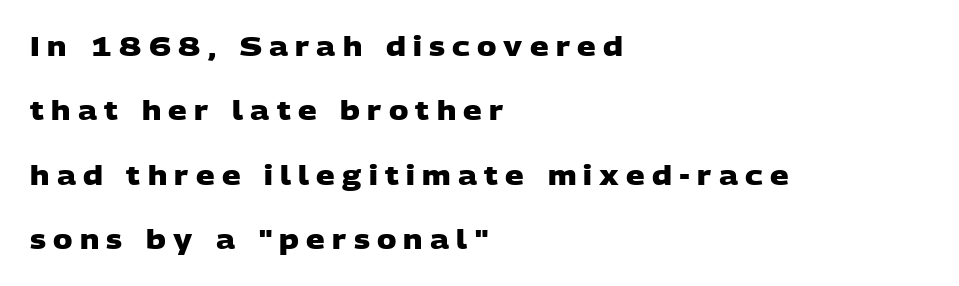
Successive baselines arrive slowly, with a big drop between each. Every letter is thick-stroked: bold, no question. The strip under each line holds only bare page. The type is letterspaced generously, with wide tracking. The compositor pushed each line to the left boundary.
